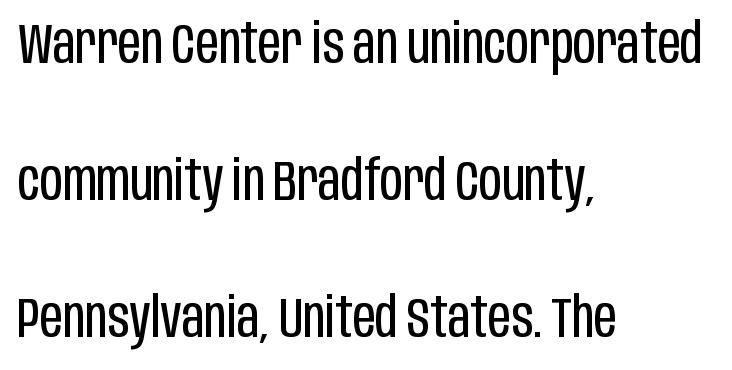
Q: Is the text bold? A: No.
Q: Is the text italic (slanted)? A: No, it is upright.
Q: Is the typeface a serif or a sans-serif typeface? A: Sans-serif.
Q: Is the text underlined? A: No.
Q: How is the paragraph aligned? A: Left-aligned.
Q: Is the spacing between letters normal or unusually wide? A: Normal.
Q: Is the spacing between lines tight, normal or loose? A: Loose.
Q: Width (condensed, normal, or wide)? A: Condensed.
Q: Stroke contrast? A: Low.
Q: x-height? A: Large.
Q: Monospaced? A: No.
